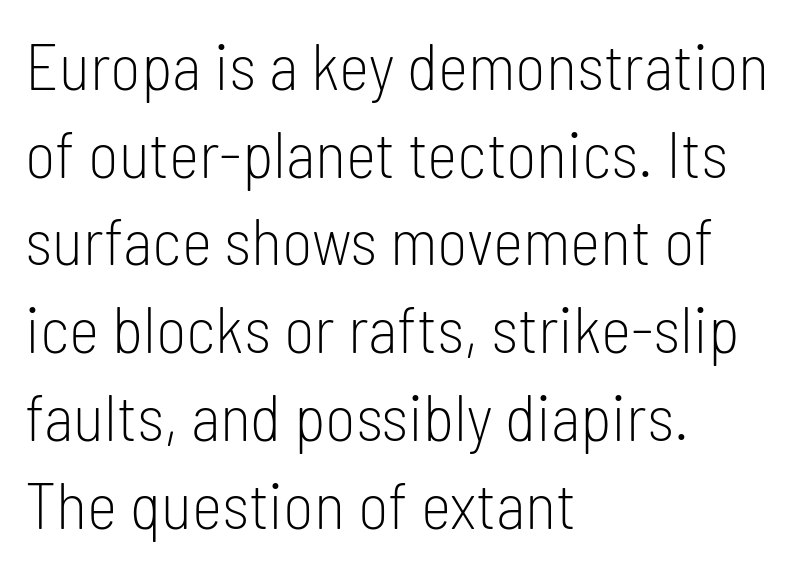
Q: Is the text bold? A: No.
Q: Is the text italic (slanted)? A: No, it is upright.
Q: Is the typeface a serif or a sans-serif typeface? A: Sans-serif.
Q: Is the text underlined? A: No.
Q: How is the paragraph aligned? A: Left-aligned.
Q: Is the spacing between letters normal or unusually wide? A: Normal.
Q: Is the spacing between lines tight, normal or loose? A: Normal.
Q: Width (condensed, normal, or wide)? A: Condensed.
Q: Stroke contrast? A: Low.
Q: x-height? A: Medium.
Q: Monospaced? A: No.
